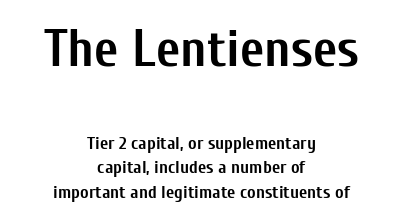
{"serif": "no", "italic": "no", "bold": "yes", "weight": "semibold", "width": "condensed", "stroke_contrast": "low", "x_height": "medium", "monospaced": "no", "underline": "no", "align": "center", "line_spacing": "normal", "line_spacing_ratio": 1.35, "letter_spacing": "normal", "letter_spacing_em": 0.0, "larger_block": "first", "size_ratio": 2.94, "glyph_px": 53}
